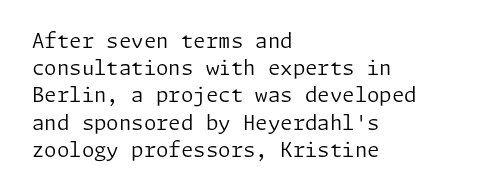
Q: Is the text bold? A: No.
Q: Is the text italic (slanted)? A: No, it is upright.
Q: Is the text underlined? A: No.
Q: How is the paragraph aligned? A: Left-aligned.
Q: Is the spacing between letters normal or unusually wide? A: Normal.
Q: Is the spacing between lines tight, normal or loose? A: Normal.
